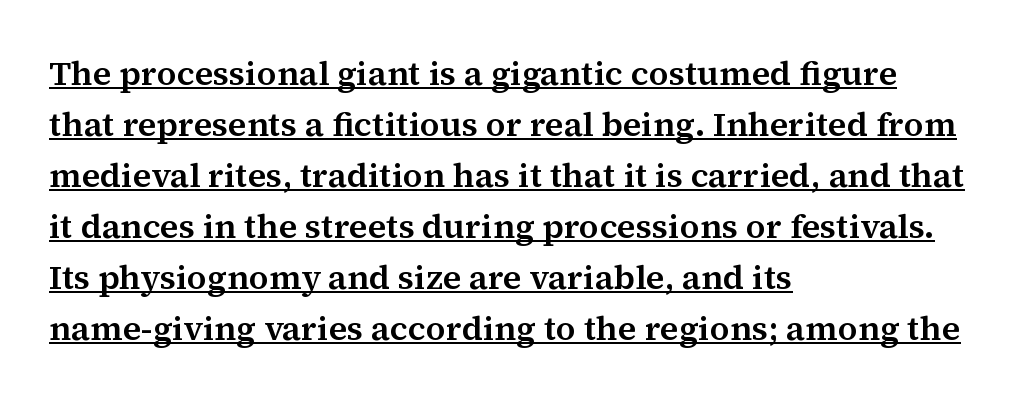
The image shows 34 px serif type, upright; set left-aligned, normal line spacing (1.5x), normal letter spacing, underlined; medium stroke contrast and a medium x-height.
